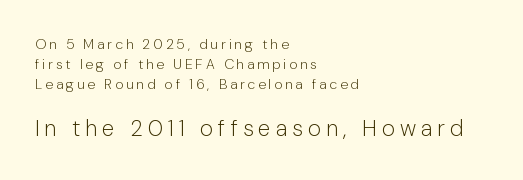
Q: Is the text bold? A: No.
Q: Is the text italic (slanted)? A: No, it is upright.
Q: Is the text underlined? A: No.
Q: How is the paragraph aligned? A: Left-aligned.
Q: Is the spacing between letters normal or unusually wide? A: Unusually wide.
Q: Is the spacing between lines tight, normal or loose? A: Normal.
Q: Which block of text is set in a larger size, the first (top) or the second (bottom)? A: The second (bottom) one.
